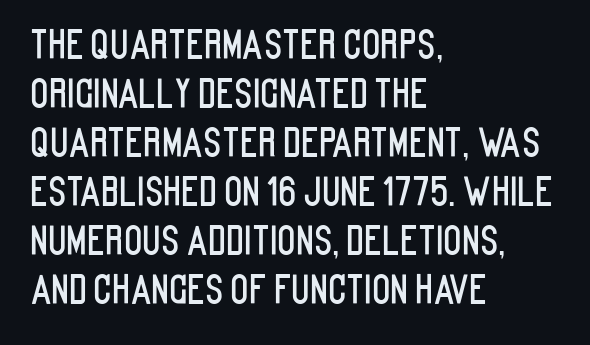
A sans-serif font was chosen for this passage. Spacing verdict: proportional, widths tailored to each character. All the whitespace from short lines collects on the right. The foot of each line stays bare and open. The type is set solid horizontally, with unmodified tracking.
